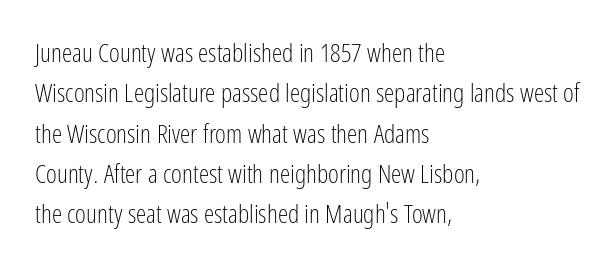
Q: Is the text bold? A: No.
Q: Is the text italic (slanted)? A: No, it is upright.
Q: Is the text underlined? A: No.
Q: How is the paragraph aligned? A: Left-aligned.
Q: Is the spacing between letters normal or unusually wide? A: Normal.
Q: Is the spacing between lines tight, normal or loose? A: Normal.
